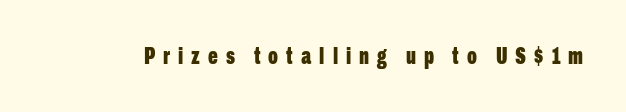
Q: Is the text bold? A: Yes.
Q: Is the text italic (slanted)? A: No, it is upright.
Q: Is the text underlined? A: No.
Q: Is the spacing between letters normal or unusually wide? A: Unusually wide.
